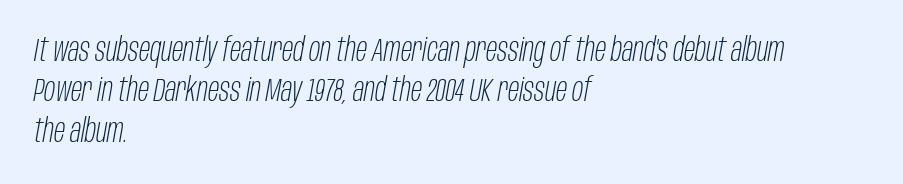
Q: Is the text bold? A: No.
Q: Is the text italic (slanted)? A: Yes, it leans right by about 10 degrees.
Q: Is the text underlined? A: No.
Q: How is the paragraph aligned? A: Left-aligned.
Q: Is the spacing between letters normal or unusually wide? A: Normal.
Q: Width (condensed, normal, or wide)? A: Condensed.
Q: Stroke contrast? A: Low.
Q: x-height? A: Large.
Q: Monospaced? A: No.
